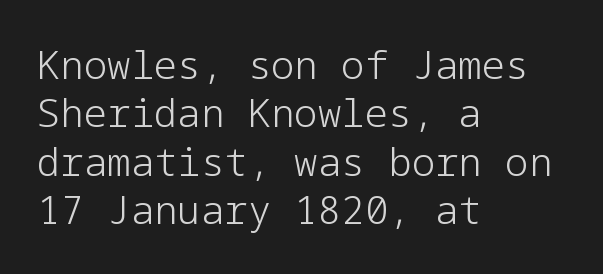
The image shows 39 px light sans-serif type, upright; set left-aligned, line spacing 1.24x, normal letter spacing, not underlined; low stroke contrast and a medium x-height.
